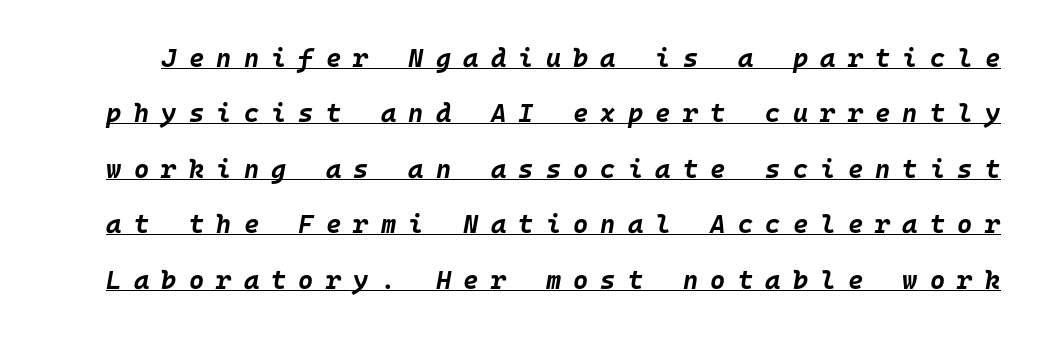
{"italic": "yes", "lean": "right", "slant_degrees": 10, "bold": "yes", "underline": "yes", "line_spacing": "loose", "line_spacing_ratio": 2.13, "letter_spacing": "wide", "letter_spacing_em": 0.47, "glyph_px": 26}
